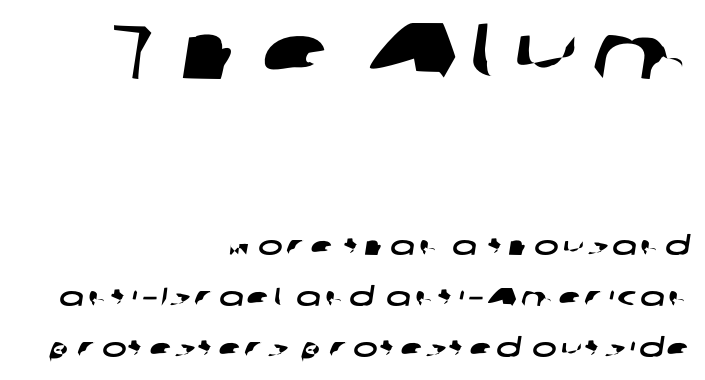
The rendering shrinks the type as you move from the upper chunk to the lower. Does the type have serifs? No, each stem ends abruptly. Regarding leading, the lines here are spaced well apart. Type without underlining. The text block is weighted toward the right margin, trailing off unevenly leftward. Proportional: the letters do not fall into vertical columns.
